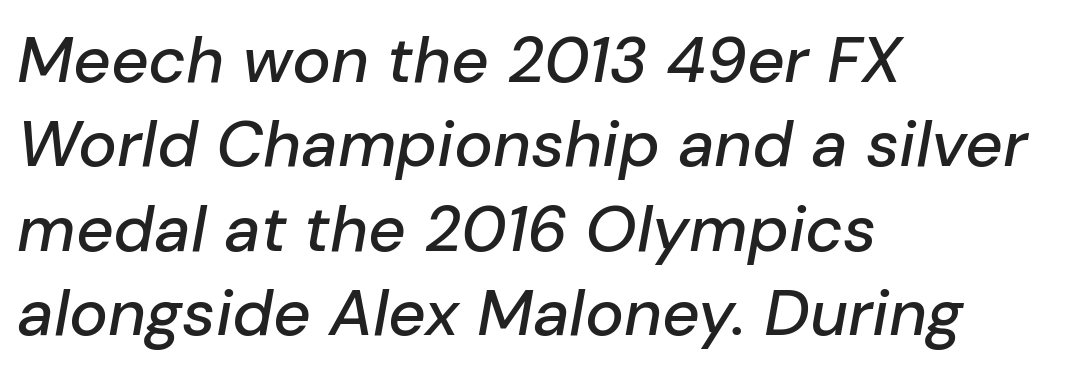
{"italic": "yes", "lean": "right", "slant_degrees": 10, "width": "normal", "stroke_contrast": "low", "x_height": "medium", "monospaced": "no", "underline": "no", "align": "left", "line_spacing": "normal", "line_spacing_ratio": 1.3, "letter_spacing": "normal", "letter_spacing_em": 0.0, "glyph_px": 65}
